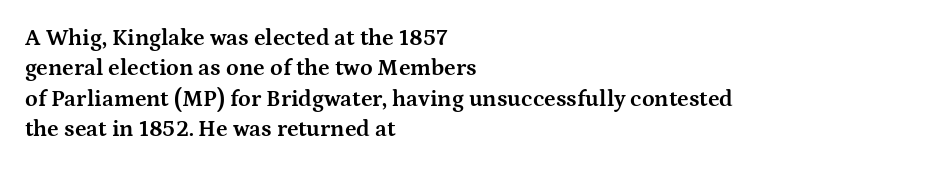
{"italic": "no", "bold": "yes", "underline": "no", "align": "left", "line_spacing": "normal", "line_spacing_ratio": 1.32, "letter_spacing": "normal", "letter_spacing_em": 0.0, "glyph_px": 23}
